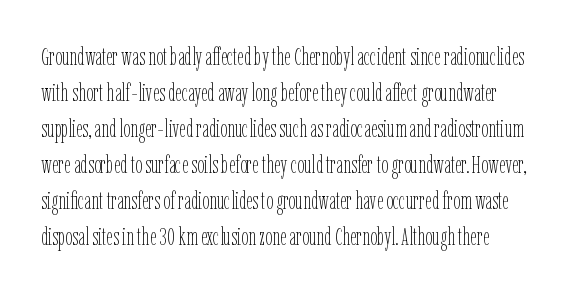
{"italic": "no", "bold": "no", "underline": "no", "align": "left", "line_spacing": "normal", "line_spacing_ratio": 1.44, "letter_spacing": "normal", "letter_spacing_em": 0.0, "glyph_px": 25}
